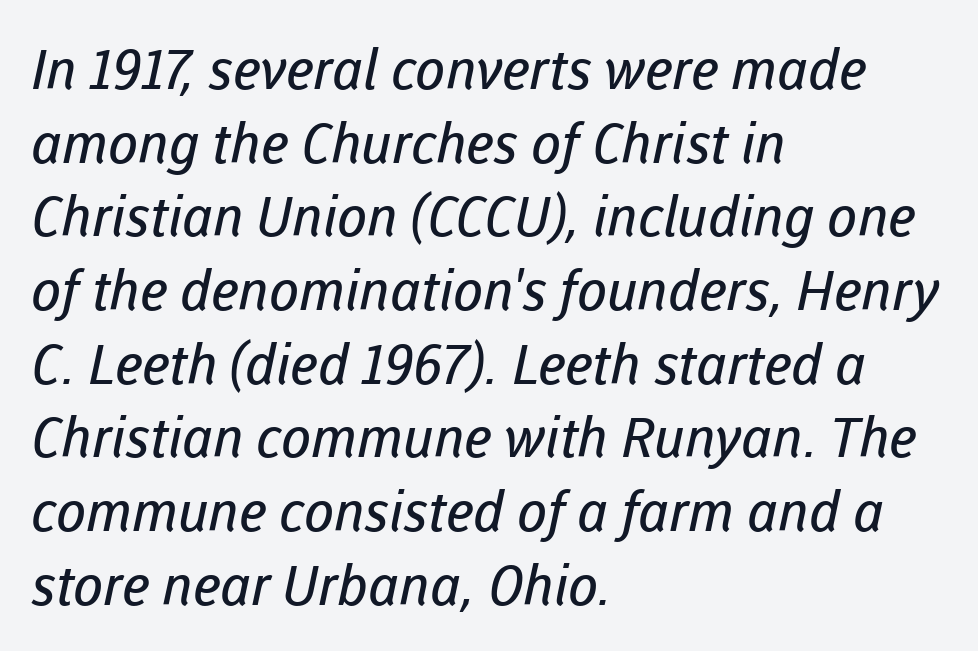
The image shows 55 px regular-weight sans-serif type; set left-aligned, normal line spacing (1.34x), normal letter spacing, not underlined; low stroke contrast and a medium x-height.
